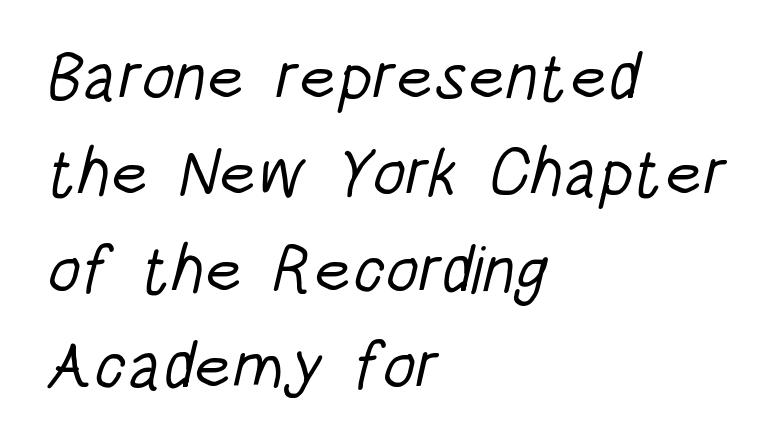
All the whitespace from short lines collects on the right. Is this a fixed-width face? No — the glyphs have proportional, varying widths. Only glyphs here, with clear space below each row. The line-height multiplier appears to be the usual default.
